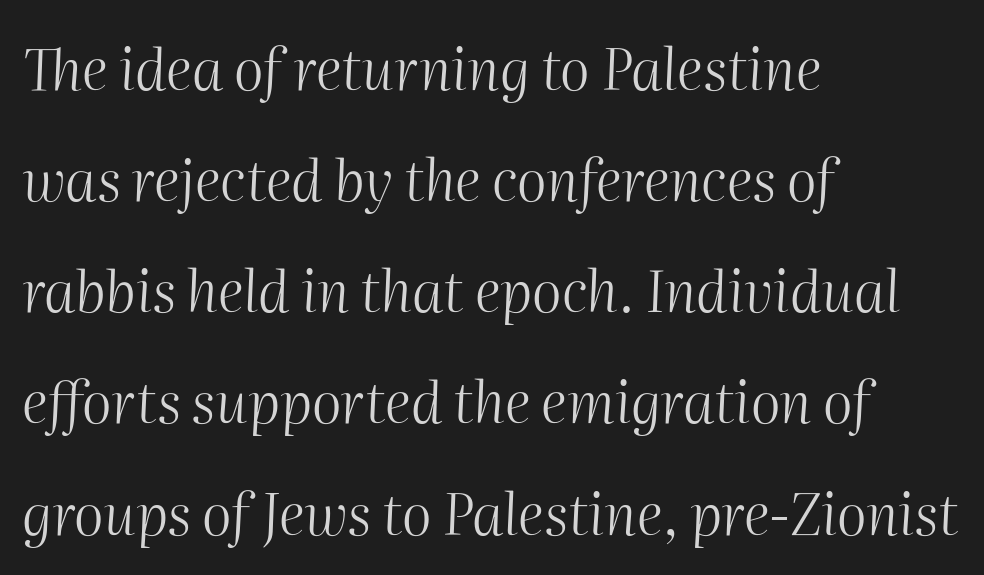
The line texture is even and compact thanks to regular tracking. The glyphs are unaccompanied by any horizontal stroke below them. Italic: yes, the glyphs are oblique. Does the copy run flush right? No — it runs flush left. Stems here are at most as thick as an everyday book face.
